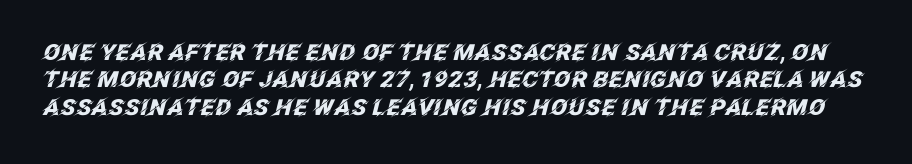
The line-height multiplier appears to be the usual default. Clear beneath every line of the passage. In terms of letterspacing, this is plain default setting. What weight is shown? A full bold with thick strokes. There's an unmistakable incline to the writing here.
